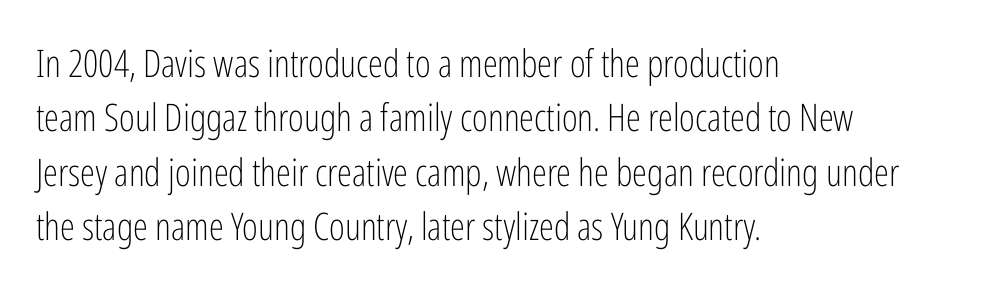
Q: Is the text bold? A: No.
Q: Is the text italic (slanted)? A: No, it is upright.
Q: Is the typeface a serif or a sans-serif typeface? A: Sans-serif.
Q: Is the text underlined? A: No.
Q: How is the paragraph aligned? A: Left-aligned.
Q: Is the spacing between letters normal or unusually wide? A: Normal.
Q: Is the spacing between lines tight, normal or loose? A: Normal.
Q: Width (condensed, normal, or wide)? A: Condensed.
Q: Stroke contrast? A: Low.
Q: x-height? A: Medium.
Q: Monospaced? A: No.
